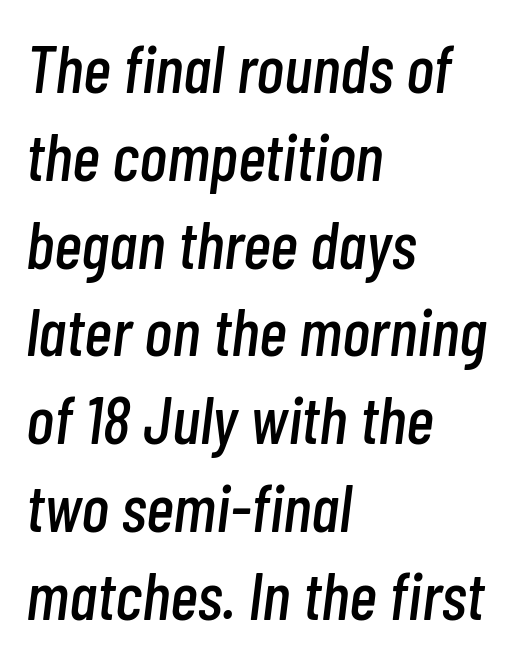
{"italic": "yes", "lean": "right", "slant_degrees": 7, "width": "condensed", "stroke_contrast": "low", "x_height": "medium", "monospaced": "no", "underline": "no", "align": "left", "line_spacing": "normal", "line_spacing_ratio": 1.31, "letter_spacing": "normal", "letter_spacing_em": 0.0, "glyph_px": 67}
